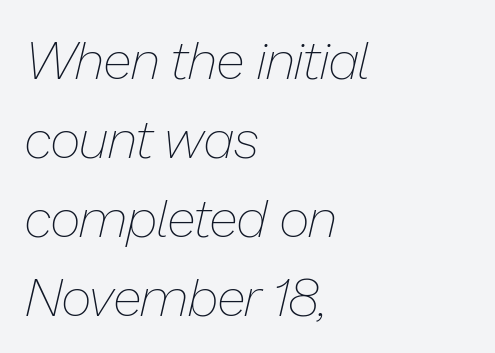
Q: Is the text bold? A: No.
Q: Is the text italic (slanted)? A: Yes, it leans right by about 13 degrees.
Q: Is the text underlined? A: No.
Q: How is the paragraph aligned? A: Left-aligned.
Q: Is the spacing between letters normal or unusually wide? A: Normal.
Q: Is the spacing between lines tight, normal or loose? A: Normal.
Q: Width (condensed, normal, or wide)? A: Normal.
Q: Stroke contrast? A: Low.
Q: x-height? A: Medium.
Q: Monospaced? A: No.
